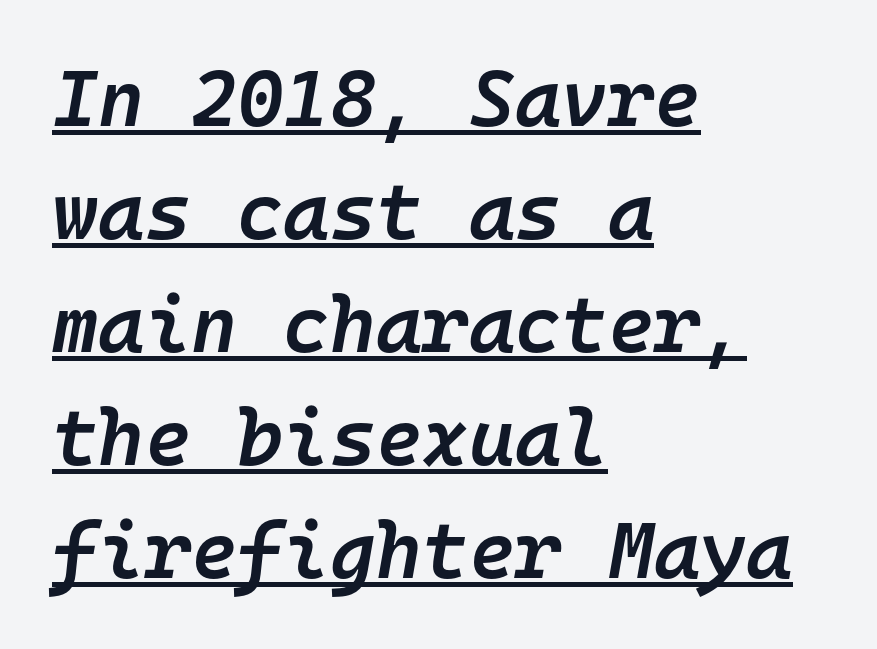
{"italic": "yes", "lean": "right", "slant_degrees": 10, "bold": "semi", "weight": "semibold", "width": "normal", "stroke_contrast": "low", "x_height": "medium", "monospaced": "yes", "underline": "yes", "align": "left", "line_spacing": "normal", "line_spacing_ratio": 1.43, "letter_spacing": "normal", "letter_spacing_em": 0.0, "glyph_px": 79}
